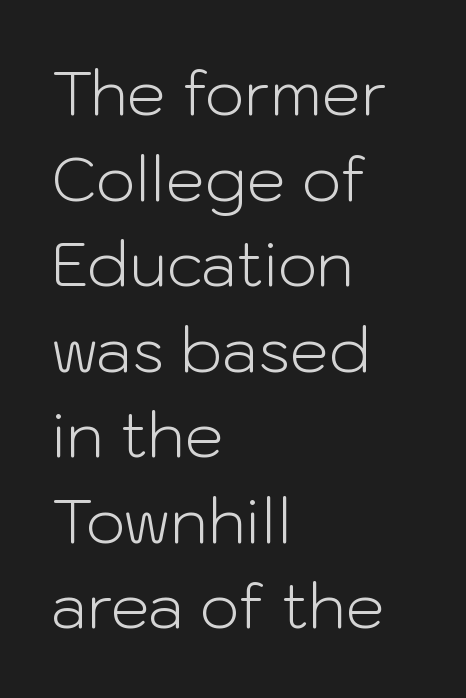
Q: Is the text bold? A: No.
Q: Is the text italic (slanted)? A: No, it is upright.
Q: Is the typeface a serif or a sans-serif typeface? A: Sans-serif.
Q: Is the text underlined? A: No.
Q: How is the paragraph aligned? A: Left-aligned.
Q: Is the spacing between letters normal or unusually wide? A: Normal.
Q: Is the spacing between lines tight, normal or loose? A: Normal.
Q: Width (condensed, normal, or wide)? A: Normal.
Q: Stroke contrast? A: Low.
Q: x-height? A: Medium.
Q: Monospaced? A: No.
